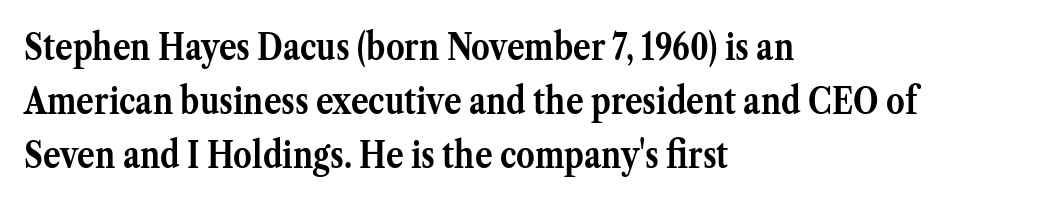
These lines are rendered in a variable-pitch font. If you drew a ruler down the left edge, every line would touch it. Ascenders rise straight up at ninety degrees. Default kerning and tracking; the words read as compact shapes.
